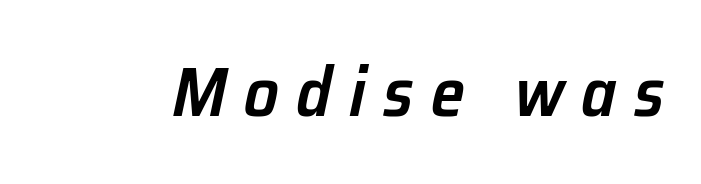
The whole block is typeset with a tilt. Tracking here is generous; glyphs stand well apart from one another. Words float on clear page, feet unadorned. The letters advance in unequal steps, a hallmark of proportional type.
